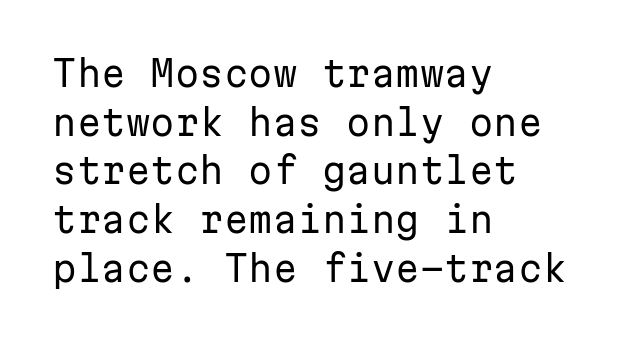
{"serif": "no", "italic": "no", "bold": "no", "weight": "regular", "width": "normal", "stroke_contrast": "low", "x_height": "medium", "monospaced": "yes", "underline": "no", "align": "left", "line_spacing": "normal", "line_spacing_ratio": 1.39, "letter_spacing": "normal", "letter_spacing_em": 0.0, "glyph_px": 35}
